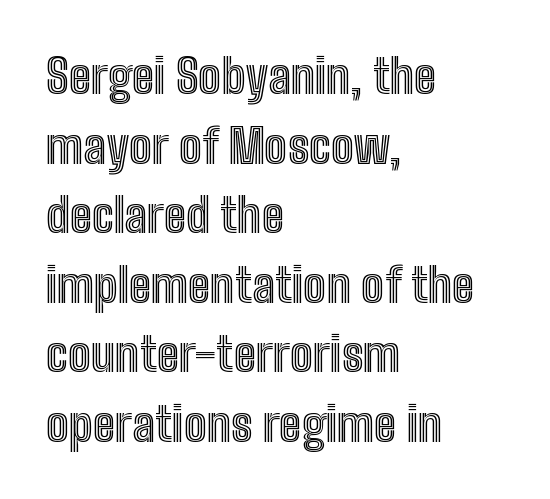
The image shows 48 px condensed type, upright; set left-aligned, normal line spacing (1.45x), normal letter spacing, not underlined; a medium x-height.
